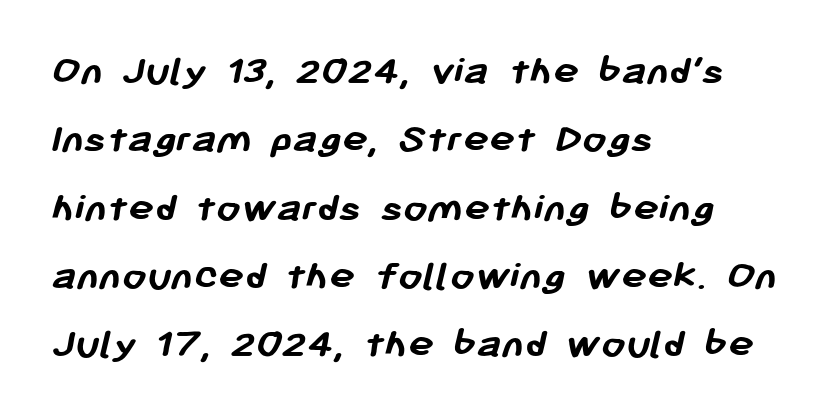
The image shows 43 px semibold sans-serif type; set left-aligned, normal line spacing (1.59x), normal letter spacing, not underlined; low stroke contrast and a medium x-height.
